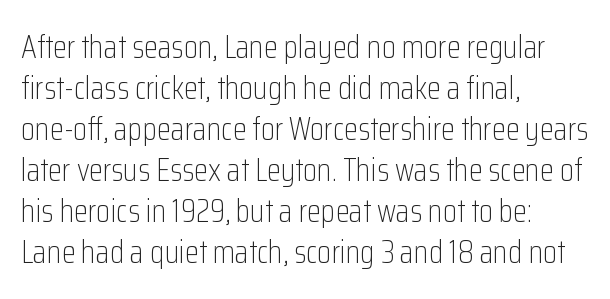
The image shows 32 px light, condensed sans-serif type, upright; set left-aligned, normal line spacing (1.28x), normal letter spacing, not underlined; low stroke contrast and a medium x-height.
